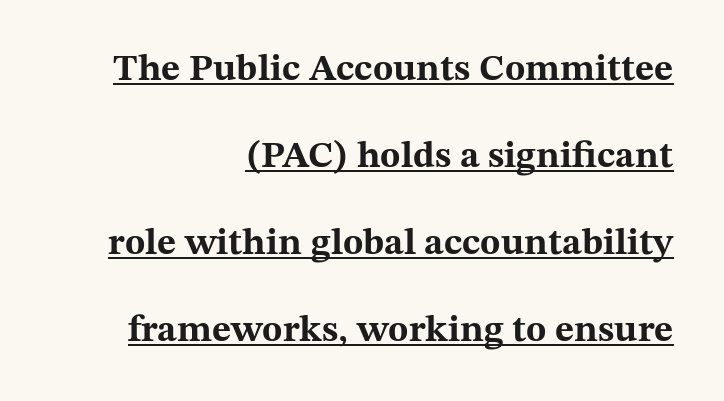
The image shows 37 px bold, wide serif type, upright; set right-aligned, loose line spacing (2.35x), normal letter spacing, underlined; medium stroke contrast and a medium x-height.
